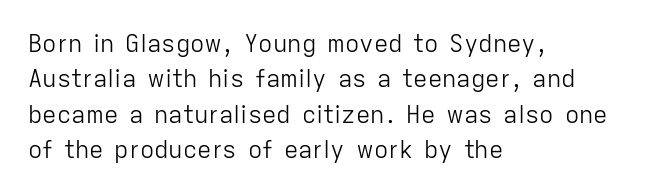
Tracking value appears to be zero — textbook default spacing. Posture: straight, roman, zero tilt. Leftover space on each line is placed entirely after the last word. This is not heavy type; no bold has been used.
